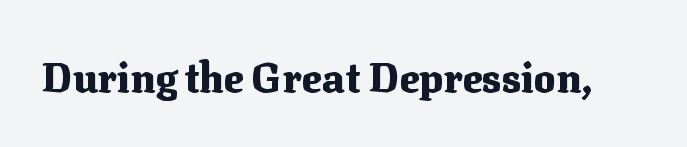
The image shows 41 px heavy serif type, upright; set normal letter spacing, not underlined; medium stroke contrast and a medium x-height.
